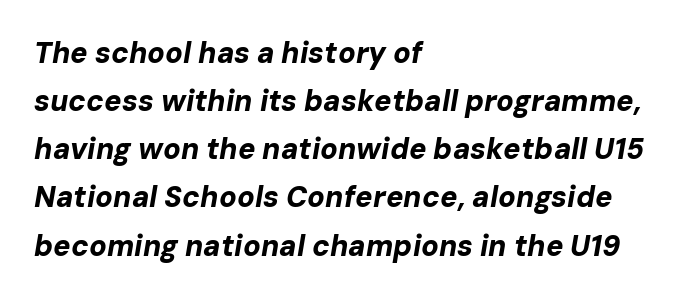
Horizontally, the lines are justified to the leading edge only. Regular leading. Slant detected: the letters are inclined. Characters follow at the spacing the type designer built in.
